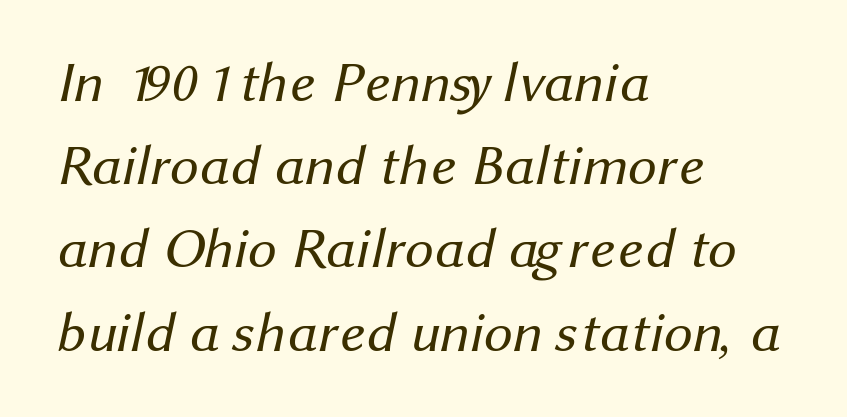
{"serif": "no", "bold": "no", "weight": "regular", "width": "normal", "stroke_contrast": "medium", "x_height": "medium", "monospaced": "no", "underline": "no", "align": "left", "line_spacing": "normal", "line_spacing_ratio": 1.46, "letter_spacing": "normal", "letter_spacing_em": 0.0, "glyph_px": 57}
